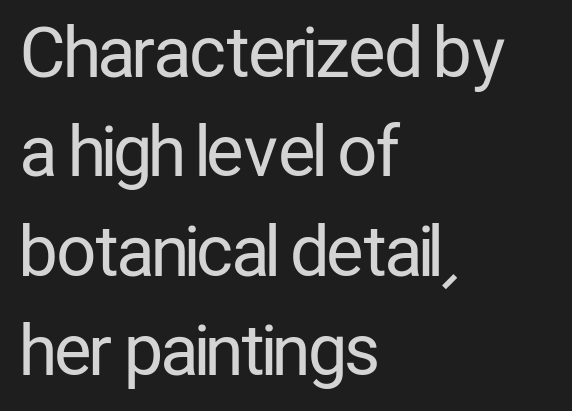
This sample uses plain, unmodified letter spacing. The strokes are not fattened; the text isn't bold. Quick note: not italic, upright. Short and long lines alike share a common starting point at left.
